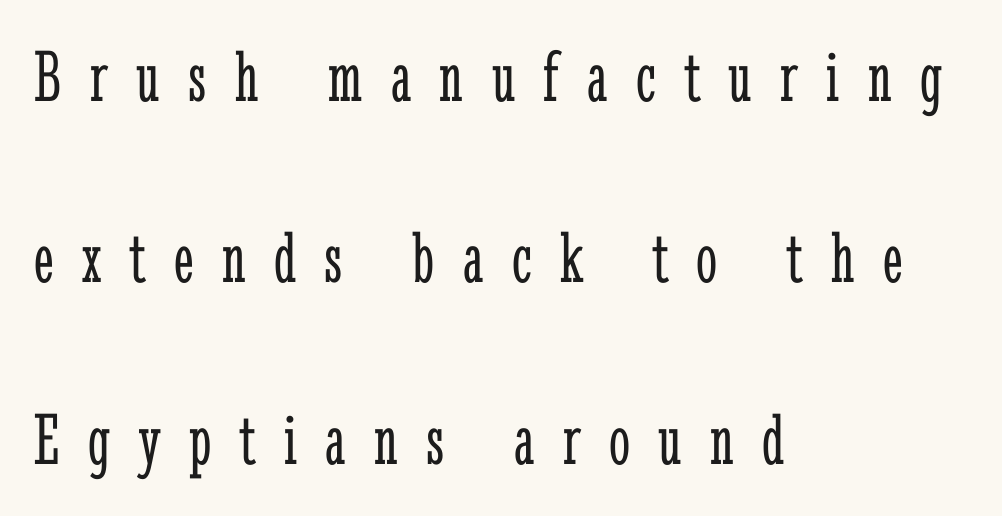
The image shows 75 px light, condensed serif type, upright; set left-aligned, loose line spacing (2.42x), unusually wide letter spacing (+0.38 em), not underlined; low stroke contrast and a medium x-height.
